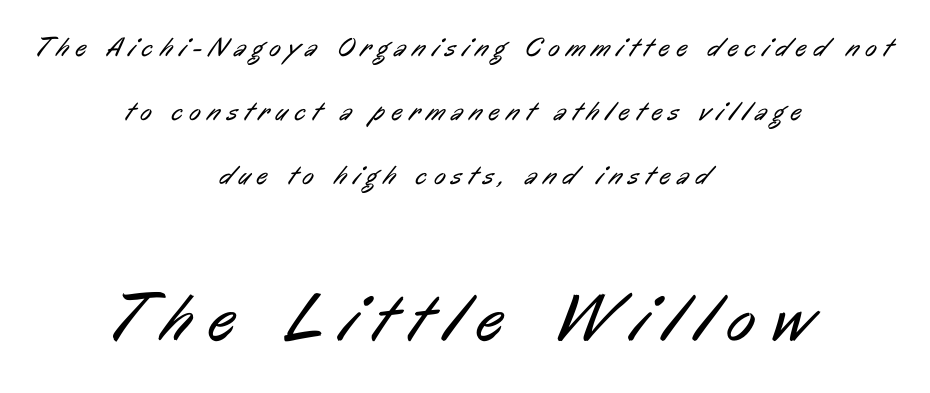
{"serif": "no", "bold": "no", "weight": "regular", "width": "condensed", "stroke_contrast": "low", "x_height": "medium", "monospaced": "no", "underline": "no", "align": "center", "line_spacing": "loose", "line_spacing_ratio": 2.37, "letter_spacing": "wide", "letter_spacing_em": 0.26, "larger_block": "second", "size_ratio": 2.48, "glyph_px": 67}
